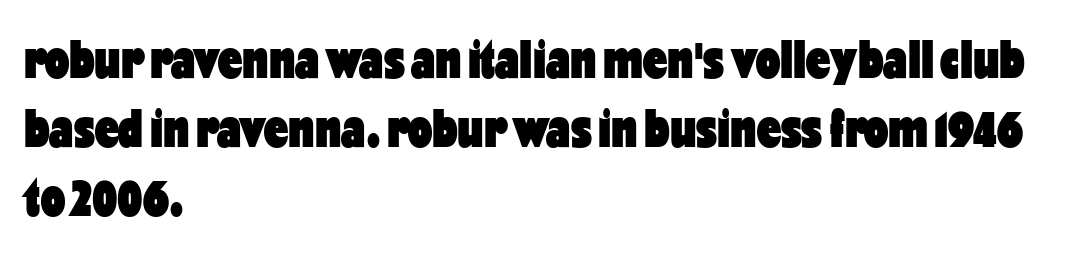
{"serif": "no", "italic": "no", "bold": "yes", "weight": "heavy", "width": "condensed", "stroke_contrast": "low", "x_height": "medium", "monospaced": "no", "underline": "no", "align": "left", "line_spacing": "normal", "line_spacing_ratio": 1.28, "letter_spacing": "normal", "letter_spacing_em": 0.0, "glyph_px": 54}
